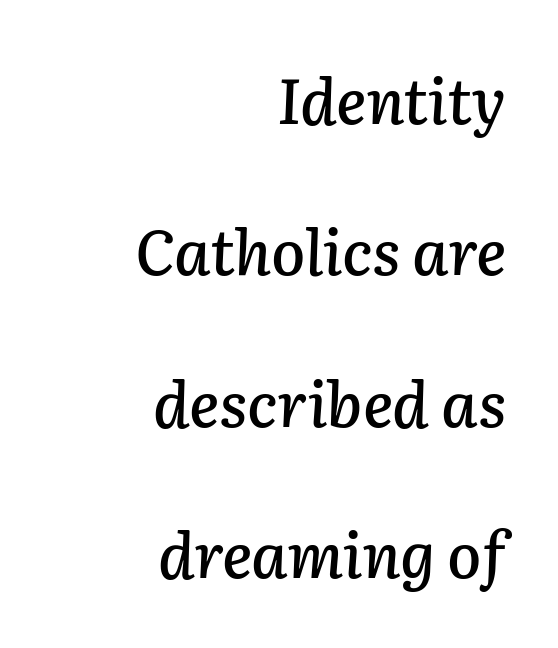
{"italic": "yes", "lean": "right", "slant_degrees": 2, "width": "normal", "stroke_contrast": "low", "x_height": "medium", "monospaced": "no", "underline": "no", "align": "right", "line_spacing": "loose", "line_spacing_ratio": 2.44, "letter_spacing": "normal", "letter_spacing_em": 0.0, "glyph_px": 62}
